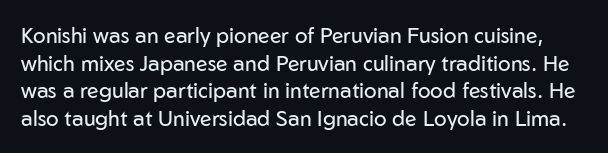
{"italic": "no", "bold": "no", "underline": "no", "line_spacing": "normal", "line_spacing_ratio": 1.32, "letter_spacing": "normal", "letter_spacing_em": 0.0, "glyph_px": 21}
